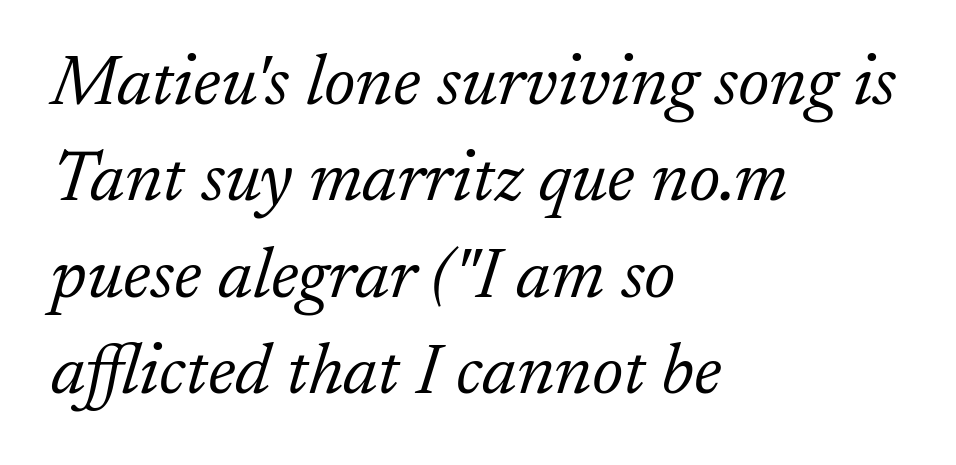
{"serif": "yes", "italic": "yes", "lean": "right", "slant_degrees": 17, "bold": "no", "weight": "light", "width": "normal", "stroke_contrast": "low", "x_height": "small", "monospaced": "no", "underline": "no", "align": "left", "line_spacing": "normal", "line_spacing_ratio": 1.34, "letter_spacing": "normal", "letter_spacing_em": 0.0, "glyph_px": 72}
